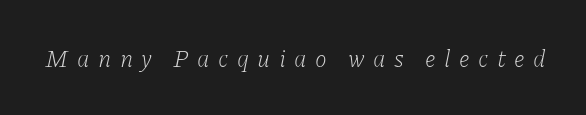
The image shows 24 px text type, italic (leaning right); set unusually wide letter spacing (+0.35 em), not underlined.
